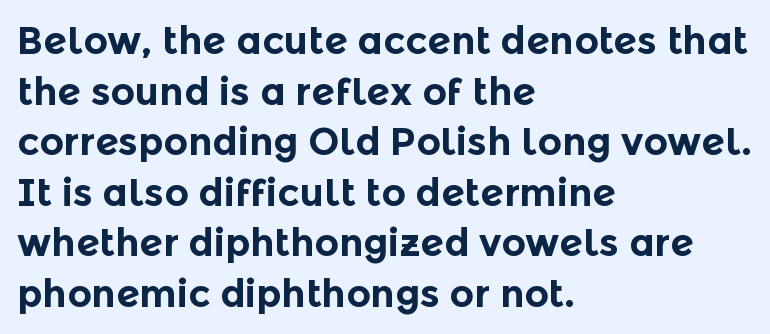
The image shows 38 px bold sans-serif type, upright; set left-aligned, normal line spacing (1.33x), normal letter spacing, not underlined; a medium x-height.
